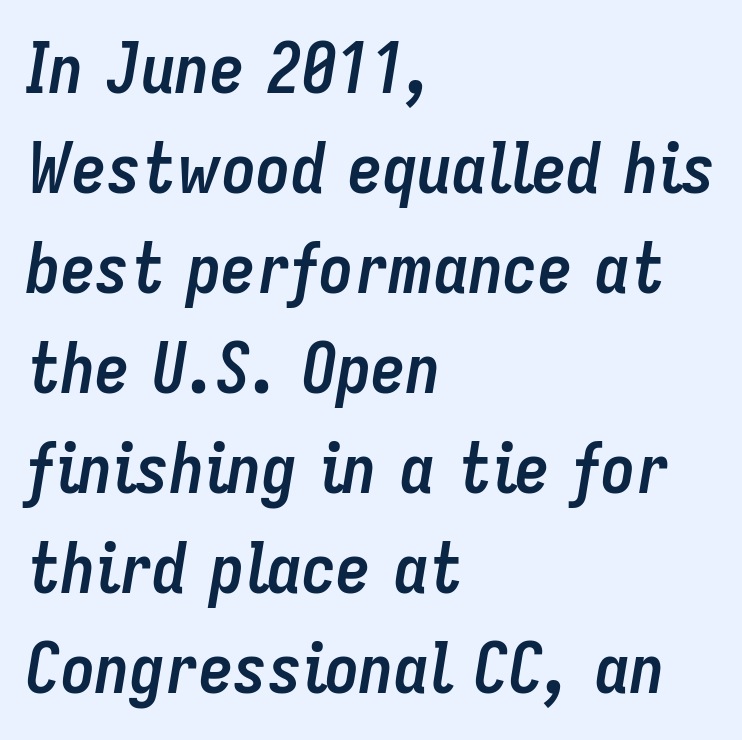
The image shows 69 px semibold, condensed type, italic (leaning right); set left-aligned, normal line spacing (1.45x), normal letter spacing, not underlined; low stroke contrast and a medium x-height.
